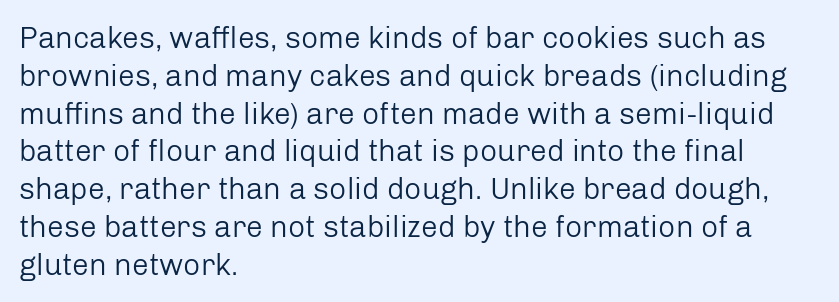
Letters have the restrained weight of plain body copy at most. Characters follow at the spacing the type designer built in. Honestly, there is no underline to notice here at all. The typesetter chose a ragged-right arrangement here. Character widths vary here, with narrow letters taking less room than wide ones. Normally led — the rows are evenly, conventionally spaced.
